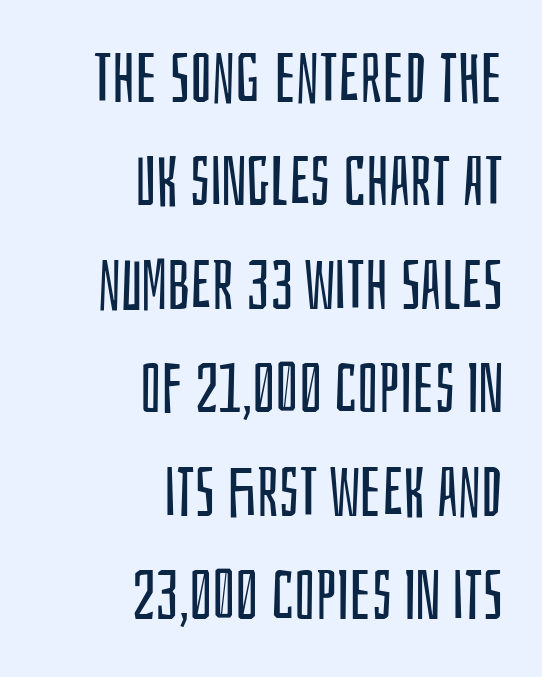
{"serif": "no", "italic": "no", "bold": "no", "weight": "regular", "width": "condensed", "stroke_contrast": "low", "x_height": "large", "monospaced": "no", "underline": "no", "align": "right", "line_spacing": "normal", "line_spacing_ratio": 1.5, "letter_spacing": "normal", "letter_spacing_em": 0.0, "glyph_px": 69}
